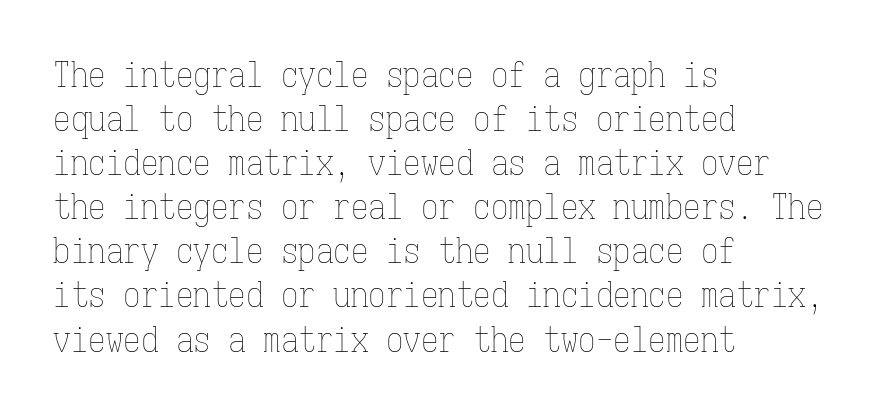
Q: Is the text bold? A: No.
Q: Is the text italic (slanted)? A: No, it is upright.
Q: Is the text underlined? A: No.
Q: How is the paragraph aligned? A: Left-aligned.
Q: Is the spacing between letters normal or unusually wide? A: Normal.
Q: Is the spacing between lines tight, normal or loose? A: Normal.
Q: Width (condensed, normal, or wide)? A: Condensed.
Q: Stroke contrast? A: Low.
Q: x-height? A: Medium.
Q: Monospaced? A: Yes.
